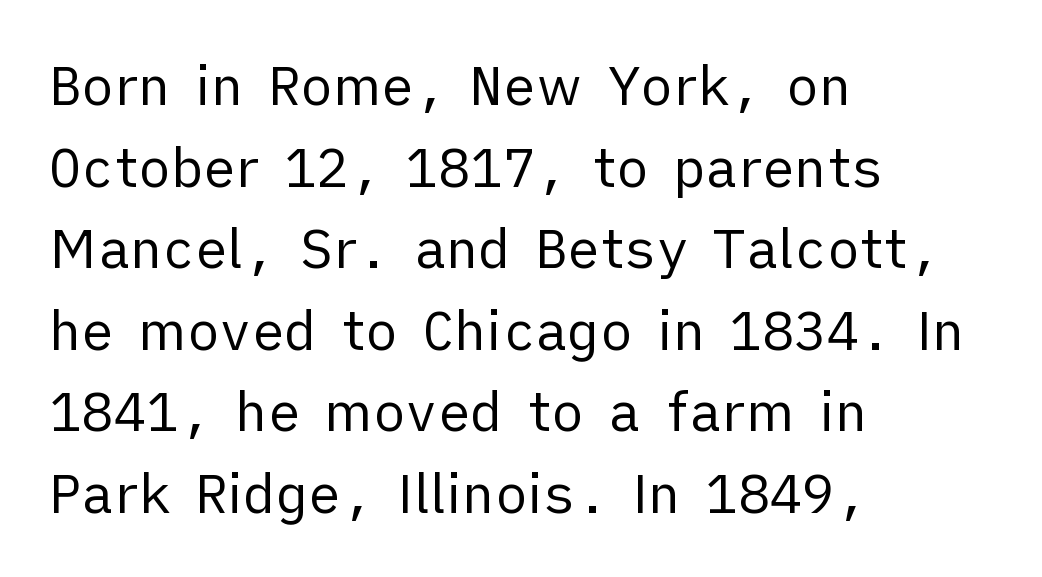
Q: Is the text bold? A: No.
Q: Is the text italic (slanted)? A: No, it is upright.
Q: Is the typeface a serif or a sans-serif typeface? A: Sans-serif.
Q: Is the text underlined? A: No.
Q: How is the paragraph aligned? A: Left-aligned.
Q: Is the spacing between letters normal or unusually wide? A: Normal.
Q: Is the spacing between lines tight, normal or loose? A: Normal.
Q: Width (condensed, normal, or wide)? A: Normal.
Q: Stroke contrast? A: Low.
Q: x-height? A: Medium.
Q: Monospaced? A: No.
